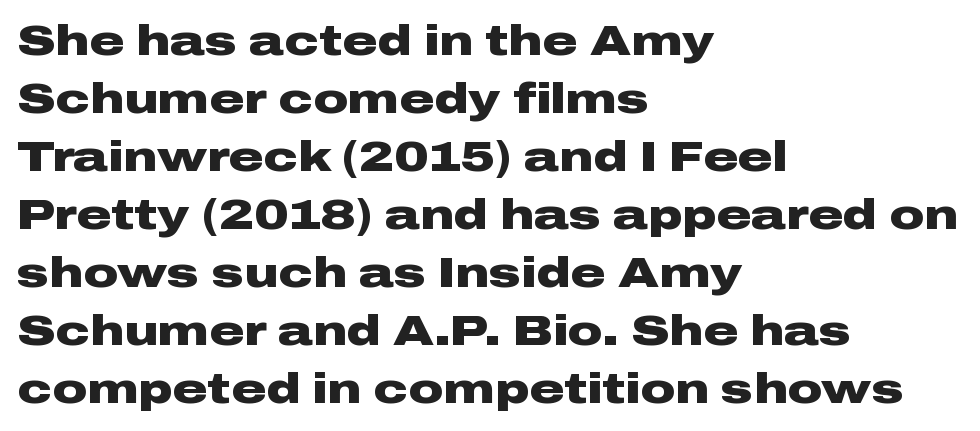
{"serif": "no", "italic": "no", "bold": "yes", "weight": "heavy", "width": "wide", "stroke_contrast": "low", "x_height": "medium", "monospaced": "no", "underline": "no", "align": "left", "line_spacing": "normal", "line_spacing_ratio": 1.35, "letter_spacing": "normal", "letter_spacing_em": 0.0, "glyph_px": 43}
